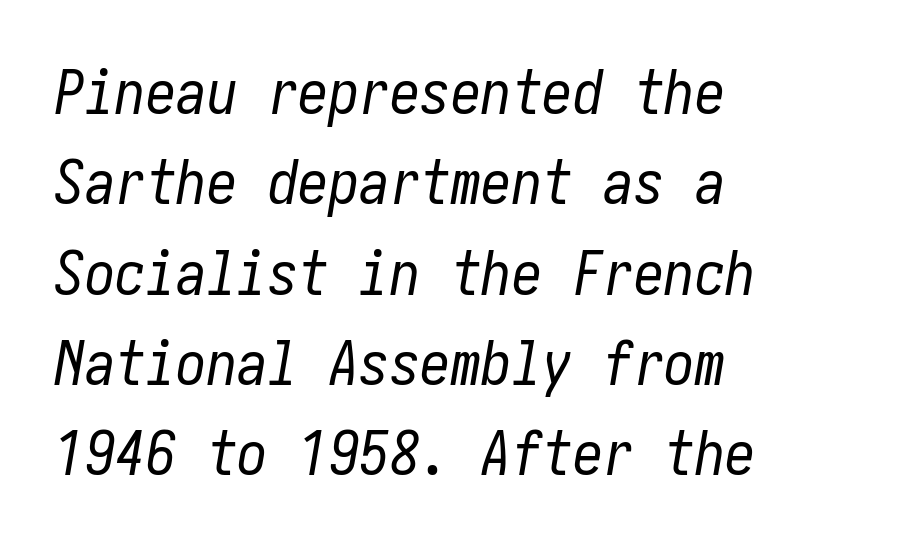
The image shows 61 px regular-weight, condensed type, italic (leaning right); set left-aligned, normal line spacing (1.48x), normal letter spacing, not underlined; low stroke contrast and a medium x-height.
